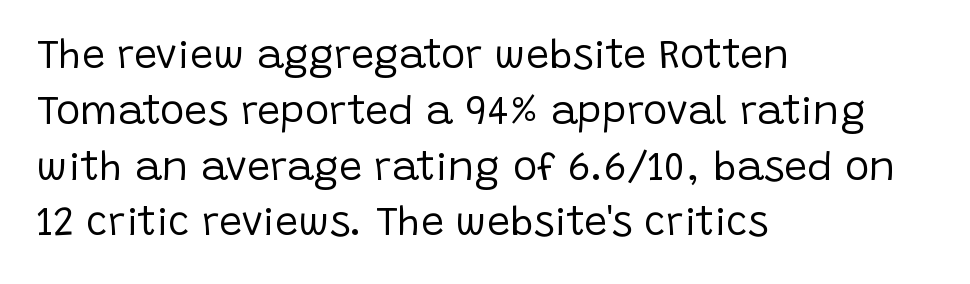
Q: Is the text bold? A: No.
Q: Is the text italic (slanted)? A: No, it is upright.
Q: Is the typeface a serif or a sans-serif typeface? A: Sans-serif.
Q: Is the text underlined? A: No.
Q: How is the paragraph aligned? A: Left-aligned.
Q: Is the spacing between letters normal or unusually wide? A: Normal.
Q: Is the spacing between lines tight, normal or loose? A: Normal.
Q: Width (condensed, normal, or wide)? A: Normal.
Q: Stroke contrast? A: Low.
Q: x-height? A: Large.
Q: Monospaced? A: No.
